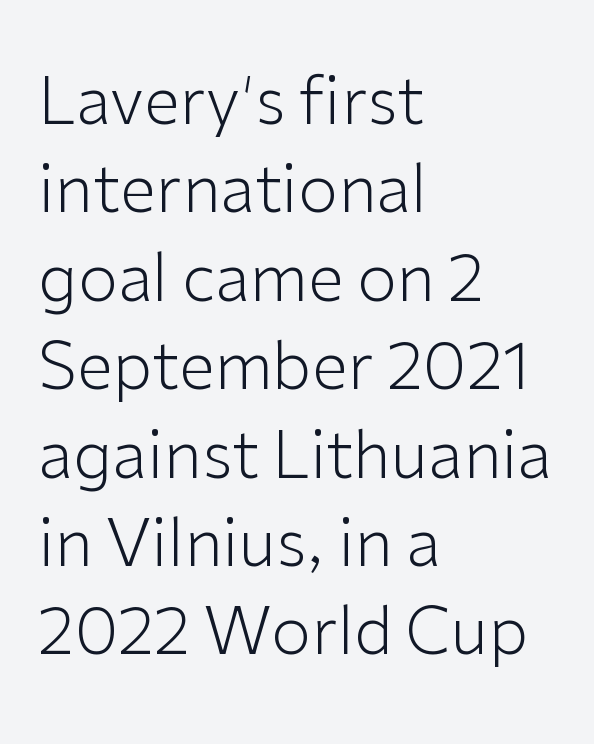
The image shows 65 px light sans-serif type, upright; set left-aligned, normal line spacing (1.36x), normal letter spacing, not underlined; low stroke contrast and a medium x-height.
